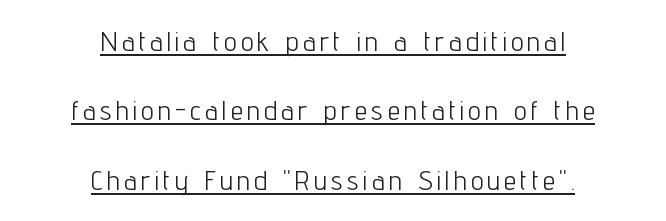
Q: Is the text bold? A: No.
Q: Is the text italic (slanted)? A: No, it is upright.
Q: Is the typeface a serif or a sans-serif typeface? A: Sans-serif.
Q: Is the text underlined? A: Yes.
Q: How is the paragraph aligned? A: Centered.
Q: Is the spacing between lines tight, normal or loose? A: Loose.
Q: Width (condensed, normal, or wide)? A: Condensed.
Q: Stroke contrast? A: Low.
Q: x-height? A: Medium.
Q: Monospaced? A: No.
